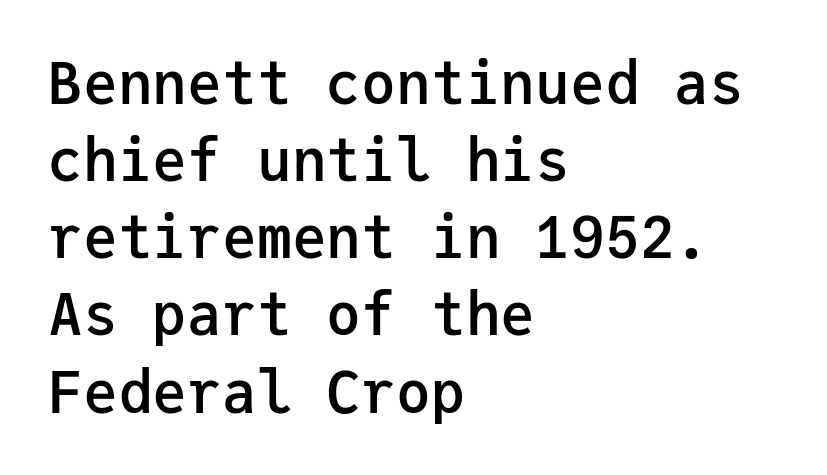
{"serif": "no", "italic": "no", "bold": "semi", "weight": "semibold", "width": "normal", "stroke_contrast": "low", "x_height": "medium", "monospaced": "yes", "underline": "no", "align": "left", "line_spacing": "normal", "line_spacing_ratio": 1.33, "letter_spacing": "normal", "letter_spacing_em": 0.0, "glyph_px": 58}
